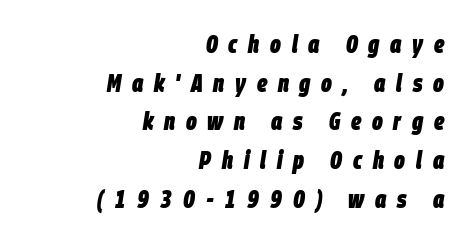
Successive baselines arrive at the customary interval. Has an underline been added? It has not. On the weight axis this lands at bold, roughly 700. Casual observation: everything's shoved over to the right. It's the slanting kind of type. This rendering widens character spacing well past its baseline value.
